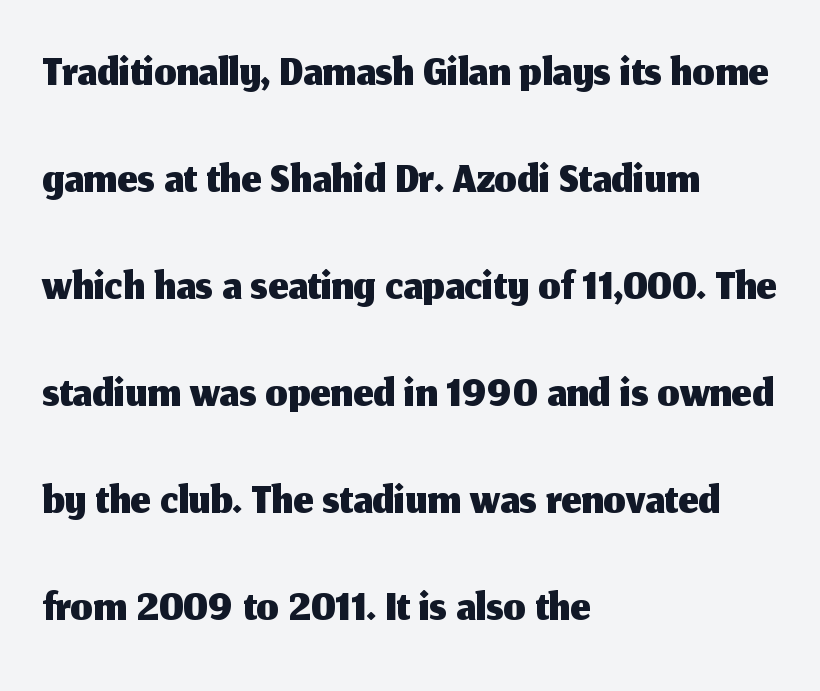
Q: Is the text italic (slanted)? A: No, it is upright.
Q: Is the typeface a serif or a sans-serif typeface? A: Sans-serif.
Q: Is the text underlined? A: No.
Q: How is the paragraph aligned? A: Left-aligned.
Q: Is the spacing between letters normal or unusually wide? A: Normal.
Q: Is the spacing between lines tight, normal or loose? A: Normal.
Q: Width (condensed, normal, or wide)? A: Normal.
Q: Stroke contrast? A: Medium.
Q: x-height? A: Medium.
Q: Monospaced? A: No.
